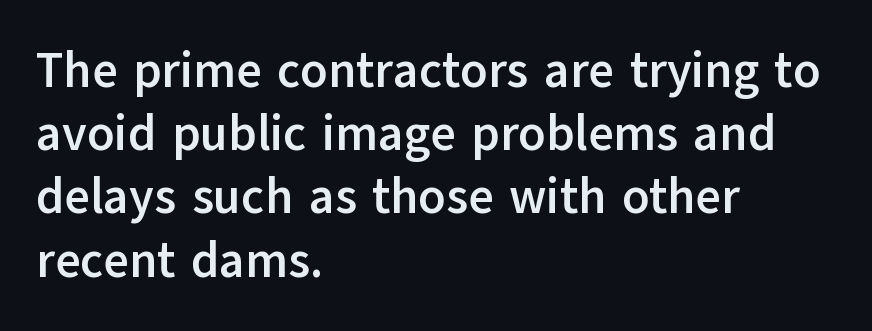
Q: Is the text bold? A: Yes.
Q: Is the text italic (slanted)? A: No, it is upright.
Q: Is the typeface a serif or a sans-serif typeface? A: Sans-serif.
Q: Is the text underlined? A: No.
Q: How is the paragraph aligned? A: Left-aligned.
Q: Is the spacing between letters normal or unusually wide? A: Normal.
Q: Is the spacing between lines tight, normal or loose? A: Normal.
Q: Width (condensed, normal, or wide)? A: Normal.
Q: Stroke contrast? A: Low.
Q: x-height? A: Medium.
Q: Monospaced? A: No.
